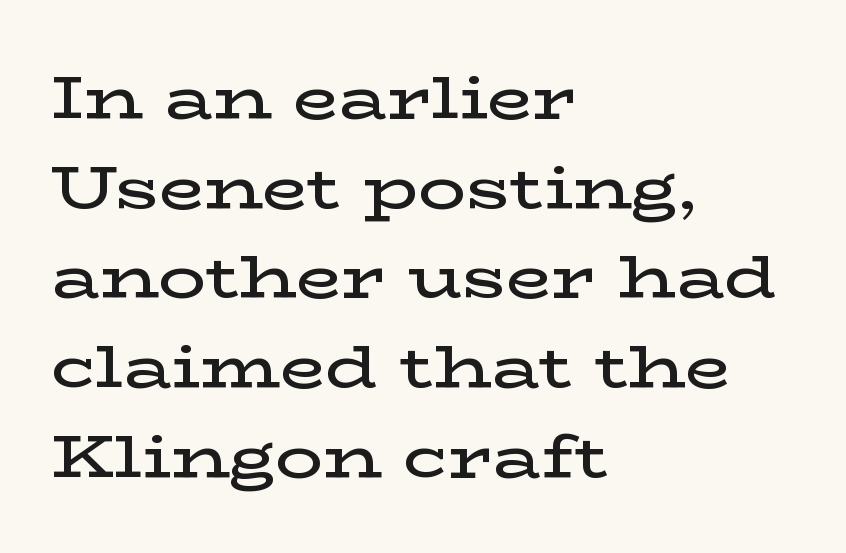
The passage shown is typed in a proportional face where columns would drift. In CSS terms this would be text-align: left. Decoration check: the copy has no underline. The lines sit at an ordinary, default distance from one another. The horizontal fit of the characters is conventional and even.
